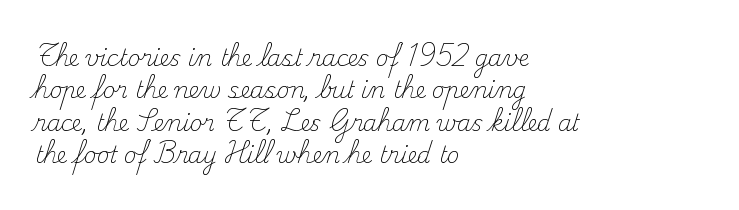
Does extra space separate the letters? No, they use regular spacing. Compared with a typical body face, this is equally light or lighter still. Casual observation: everything's shoved over to the left. This sample keeps an unexceptional amount of space between lines.
